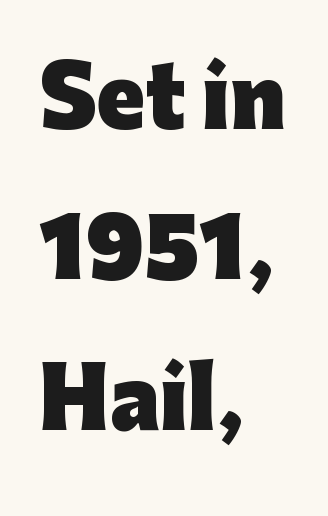
The image shows 80 px heavy sans-serif type, upright; set left-aligned, line spacing 1.88x, normal letter spacing, not underlined; low stroke contrast and a medium x-height.
